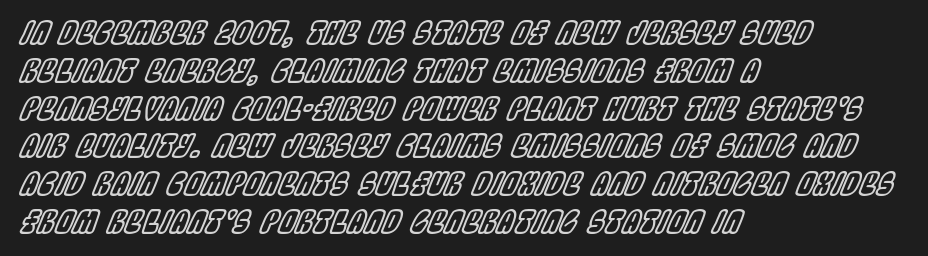
{"italic": "yes", "lean": "right", "slant_degrees": 22, "width": "condensed", "x_height": "large", "monospaced": "no", "underline": "no", "align": "left", "line_spacing_ratio": 1.22, "letter_spacing": "normal", "letter_spacing_em": 0.0, "glyph_px": 31}
